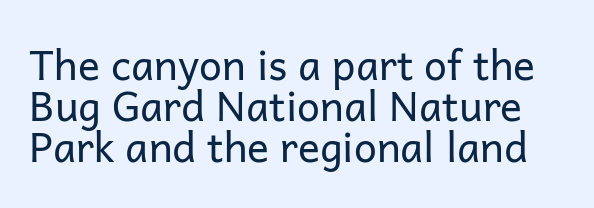
Varying glyph widths throughout — classic text-font behaviour. Baseline-to-baseline distance is barely more than the letter height. The font's upright variant was chosen for this text. Serifs: no, the terminals of the letterforms are clean. Lines of text with bare space underneath. Nobody touched the tracking dial on this one.
